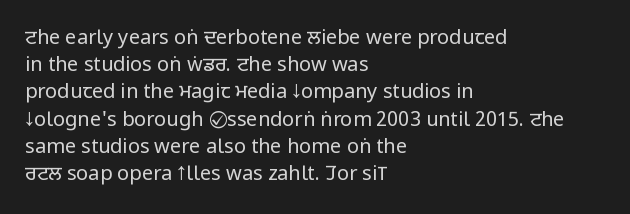
The text block is weighted toward the left margin, trailing off unevenly rightward. Summary of vertical rhythm: regular, with standard interline spacing. Spacing between characters is what you'd get straight out of the box. The letterforms sit at book weight or below.
